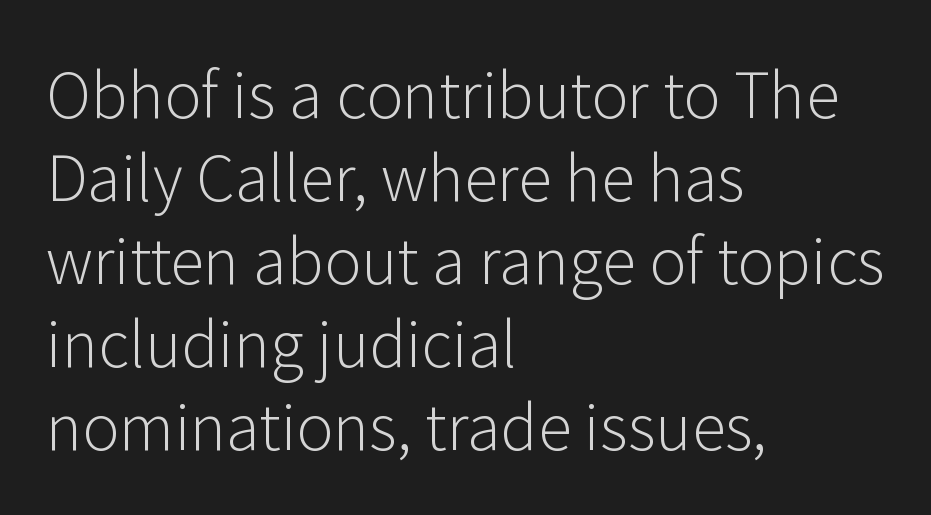
Q: Is the text bold? A: No.
Q: Is the text italic (slanted)? A: No, it is upright.
Q: Is the typeface a serif or a sans-serif typeface? A: Sans-serif.
Q: Is the text underlined? A: No.
Q: How is the paragraph aligned? A: Left-aligned.
Q: Is the spacing between letters normal or unusually wide? A: Normal.
Q: Is the spacing between lines tight, normal or loose? A: Normal.
Q: Width (condensed, normal, or wide)? A: Normal.
Q: Stroke contrast? A: Low.
Q: x-height? A: Medium.
Q: Monospaced? A: No.
